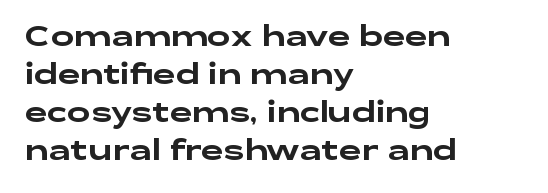
{"serif": "no", "italic": "no", "width": "wide", "stroke_contrast": "low", "x_height": "medium", "monospaced": "no", "underline": "no", "align": "left", "line_spacing": "normal", "line_spacing_ratio": 1.36, "letter_spacing": "normal", "letter_spacing_em": 0.0, "glyph_px": 28}
